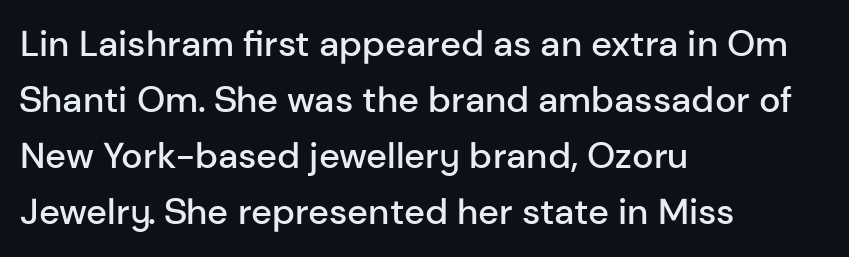
Q: Is the text bold? A: Semi-bold.
Q: Is the text italic (slanted)? A: No, it is upright.
Q: Is the typeface a serif or a sans-serif typeface? A: Sans-serif.
Q: Is the text underlined? A: No.
Q: How is the paragraph aligned? A: Left-aligned.
Q: Is the spacing between letters normal or unusually wide? A: Normal.
Q: Is the spacing between lines tight, normal or loose? A: Normal.
Q: Width (condensed, normal, or wide)? A: Normal.
Q: Stroke contrast? A: Low.
Q: x-height? A: Medium.
Q: Monospaced? A: No.
